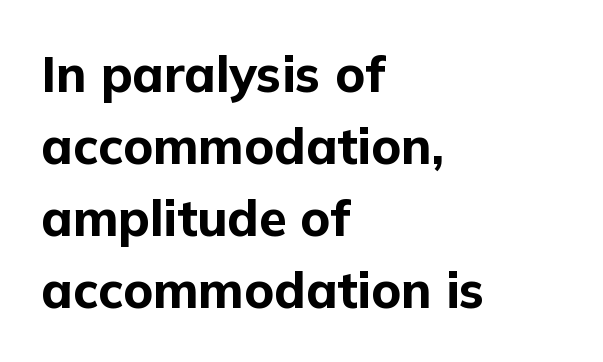
The image shows 50 px bold sans-serif type, upright; set left-aligned, normal line spacing (1.44x), normal letter spacing, not underlined; low stroke contrast and a medium x-height.
